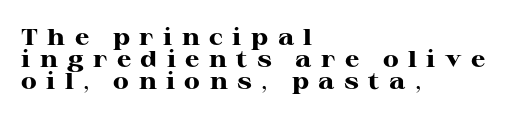
Q: Is the text bold? A: Yes.
Q: Is the text italic (slanted)? A: No, it is upright.
Q: Is the text underlined? A: No.
Q: How is the paragraph aligned? A: Left-aligned.
Q: Is the spacing between letters normal or unusually wide? A: Unusually wide.
Q: Is the spacing between lines tight, normal or loose? A: Tight.
